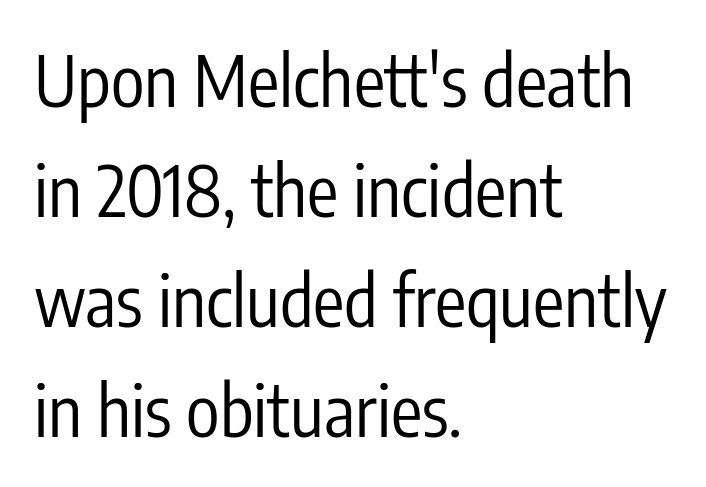
The image shows 70 px regular-weight, condensed sans-serif type, upright; set left-aligned, normal line spacing (1.57x), normal letter spacing, not underlined; low stroke contrast and a medium x-height.
